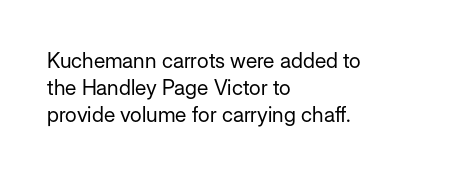
These lines keep a tight, regular rhythm from letter to letter. The rows are spaced the way most documents space them. Nothing heavy about these letters — not bold at all. A roman cut, with each character standing at attention. Check under the words: just untouched page. All the whitespace from short lines collects on the right.
